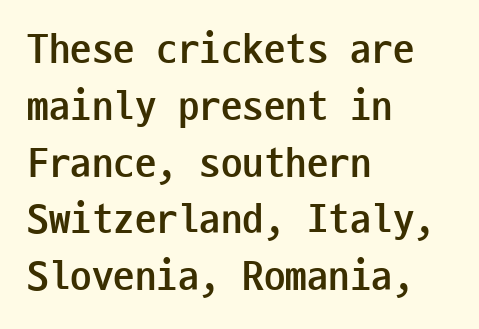
Q: Is the text bold? A: Yes.
Q: Is the text italic (slanted)? A: No, it is upright.
Q: Is the typeface a serif or a sans-serif typeface? A: Sans-serif.
Q: Is the text underlined? A: No.
Q: How is the paragraph aligned? A: Left-aligned.
Q: Is the spacing between letters normal or unusually wide? A: Normal.
Q: Is the spacing between lines tight, normal or loose? A: Normal.
Q: Width (condensed, normal, or wide)? A: Condensed.
Q: Stroke contrast? A: Low.
Q: x-height? A: Medium.
Q: Monospaced? A: Yes.
